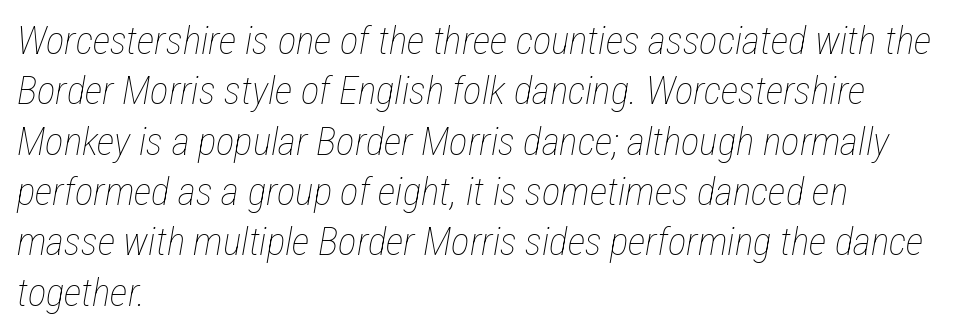
{"italic": "yes", "lean": "right", "slant_degrees": 12, "bold": "no", "weight": "thin", "width": "condensed", "stroke_contrast": "low", "x_height": "medium", "monospaced": "no", "underline": "no", "align": "left", "line_spacing": "normal", "line_spacing_ratio": 1.29, "letter_spacing": "normal", "letter_spacing_em": 0.0, "glyph_px": 39}
